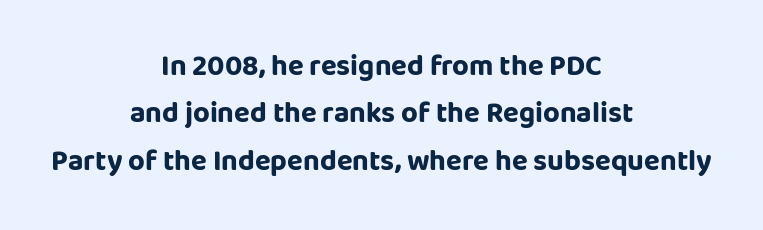
Letter spacing: default. Characters remain perfectly vertical along every line. The rendering positions every line midway between the sides. The leading is moderate, giving the passage an even texture. This is heavy type, rendered in bold.
